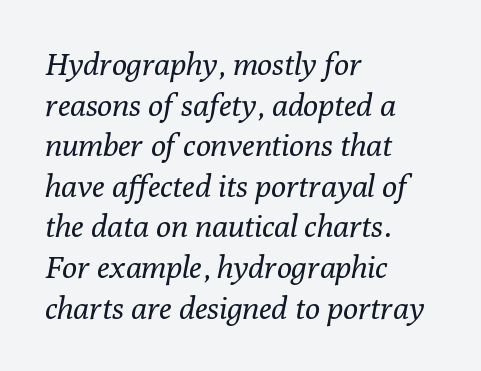
{"serif": "yes", "italic": "yes", "lean": "right", "slant_degrees": 10, "bold": "no", "weight": "regular", "width": "normal", "stroke_contrast": "low", "x_height": "medium", "monospaced": "no", "underline": "no", "align": "left", "line_spacing": "normal", "line_spacing_ratio": 1.31, "letter_spacing": "normal", "letter_spacing_em": 0.0, "glyph_px": 31}
